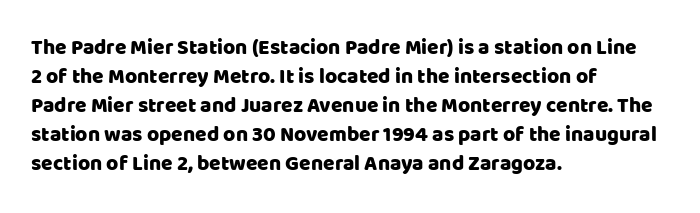
Does the leading feel generous? No, just average. Nobody touched the tracking dial on this one. This is the regular roman posture of the typeface. Visually the block forms a straight wall on the left and a jagged coastline on the right.
